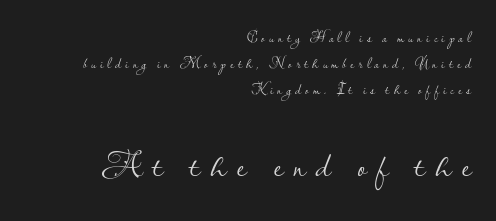
The image shows 38 px light sans-serif type; set right-aligned, line spacing 1.75x, unusually wide letter spacing (+0.27 em), not underlined; the second (bottom) block is 2.53x larger; low stroke contrast and a small x-height.
